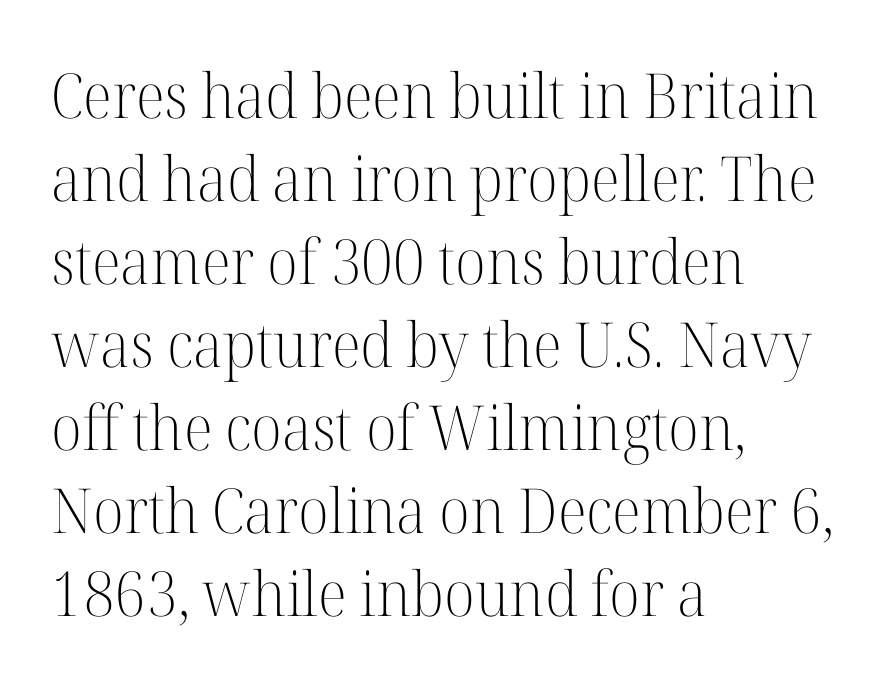
The image shows 62 px light serif type, upright; set left-aligned, normal line spacing (1.34x), normal letter spacing, not underlined; high stroke contrast and a medium x-height.
